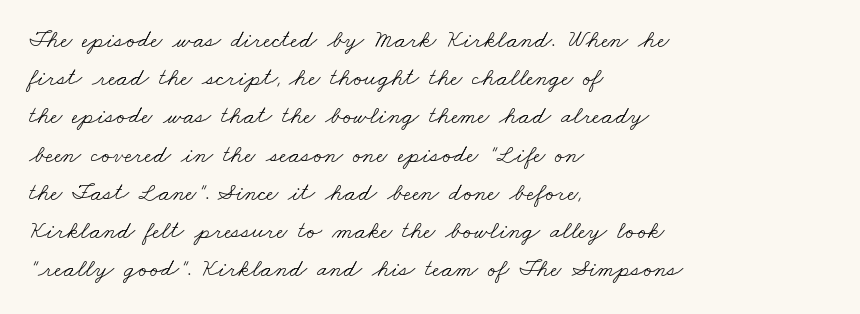
Q: Is the text bold? A: No.
Q: Is the text underlined? A: No.
Q: How is the paragraph aligned? A: Left-aligned.
Q: Is the spacing between letters normal or unusually wide? A: Normal.
Q: Is the spacing between lines tight, normal or loose? A: Normal.
